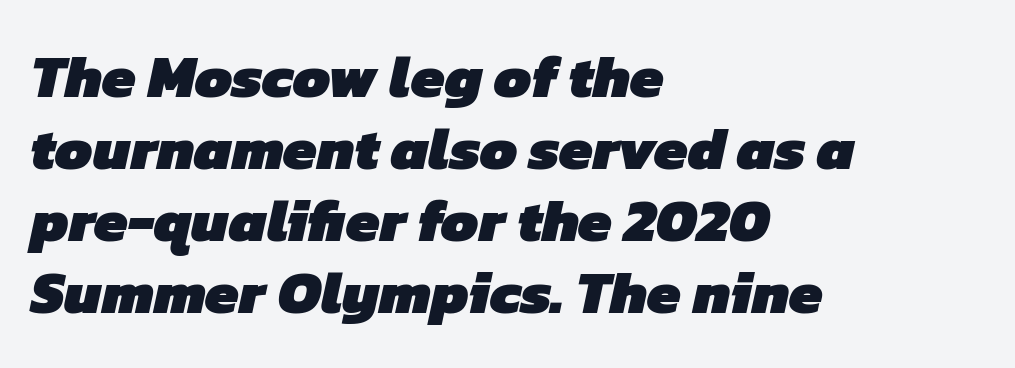
The image shows 60 px heavy sans-serif type; set left-aligned, line spacing 1.2x, normal letter spacing, not underlined; low stroke contrast and a medium x-height.
